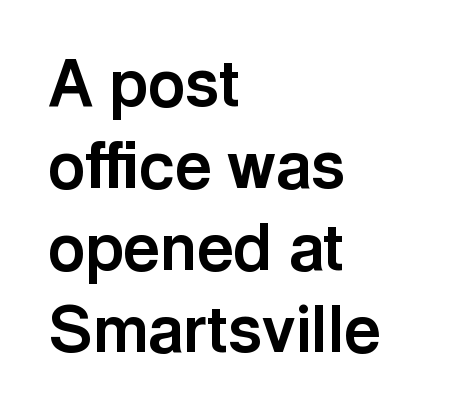
The foot of each line stays bare and open. The type family on display is of the sans-serif kind. Here the designer chose a conventional face with non-uniform glyph widths. The typesetting leans heavy: a genuine bold. If you measured baseline to baseline, you'd find a middling distance. Does extra space separate the letters? No, they use regular spacing.
